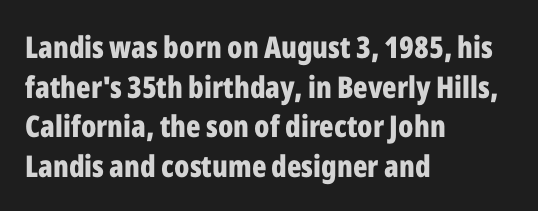
The rendering uses a moderate line-height, typical for paragraphs. Casual observation: everything's shoved over to the left. Descenders are the only things crossing below the line. The specimen reads as upright at a glance. Regarding serifs, this sample does without them. Nobody touched the tracking dial on this one.
